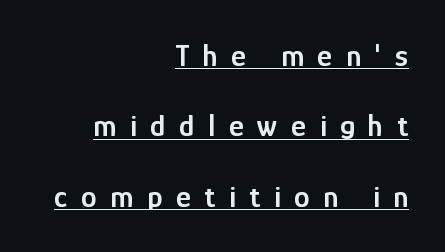
Q: Is the text bold? A: Semi-bold.
Q: Is the text italic (slanted)? A: No, it is upright.
Q: Is the typeface a serif or a sans-serif typeface? A: Sans-serif.
Q: Is the text underlined? A: Yes.
Q: How is the paragraph aligned? A: Right-aligned.
Q: Is the spacing between letters normal or unusually wide? A: Unusually wide.
Q: Is the spacing between lines tight, normal or loose? A: Loose.
Q: Width (condensed, normal, or wide)? A: Condensed.
Q: Stroke contrast? A: Low.
Q: x-height? A: Medium.
Q: Monospaced? A: No.
